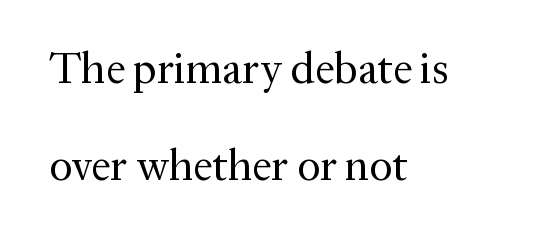
Q: Is the text bold? A: No.
Q: Is the text italic (slanted)? A: No, it is upright.
Q: Is the typeface a serif or a sans-serif typeface? A: Serif.
Q: Is the text underlined? A: No.
Q: How is the paragraph aligned? A: Left-aligned.
Q: Is the spacing between letters normal or unusually wide? A: Normal.
Q: Is the spacing between lines tight, normal or loose? A: Loose.
Q: Width (condensed, normal, or wide)? A: Normal.
Q: Stroke contrast? A: Medium.
Q: x-height? A: Medium.
Q: Monospaced? A: No.
